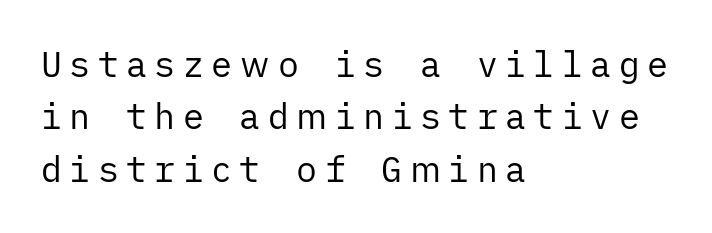
{"serif": "no", "italic": "no", "bold": "no", "weight": "regular", "width": "normal", "stroke_contrast": "low", "x_height": "medium", "underline": "no", "align": "left", "line_spacing": "normal", "line_spacing_ratio": 1.5, "letter_spacing": "wide", "letter_spacing_em": 0.21, "glyph_px": 35}
